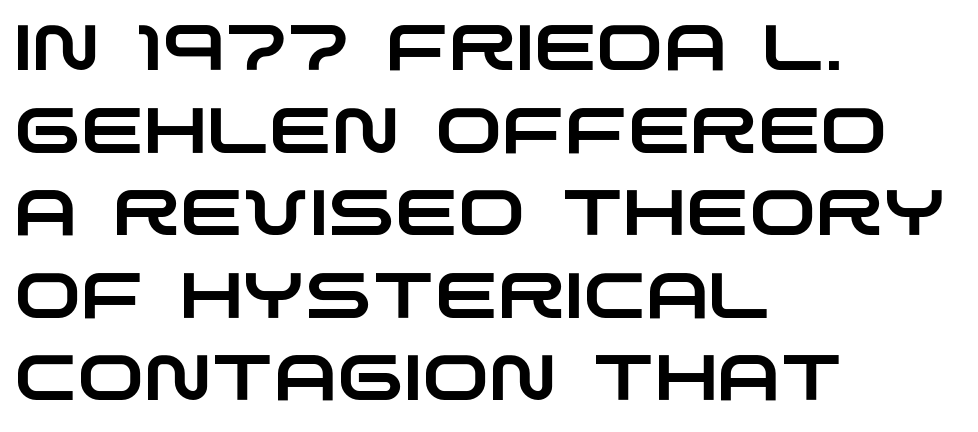
Caption: multi-line text, flush left, ragged right. The type is set solid horizontally, with unmodified tracking. The strip under each line holds only bare page. The block of text has a typical density, with ordinary space between rows.
